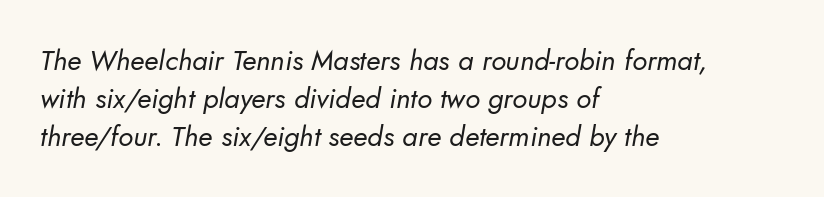
Students, note that the glyphs here touch the page at normal intervals. The passage shown is typed in a proportional face where columns would drift. Nope, no serifs anywhere on these letters. Is the block centered? No — it sits flush against the left margin. Rows of type keep a routine distance in the vertical direction.
